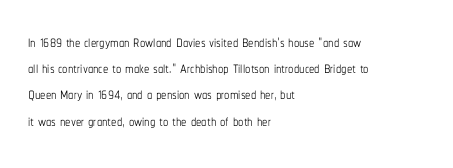
Does extra space separate the letters? No, they use regular spacing. Layout note: lines flush left. The area under the type is left untouched. This reads as an unemphasized weight, regular at the heaviest. This is roman type, the default non-slanted kind. Vertical spacing — default.
